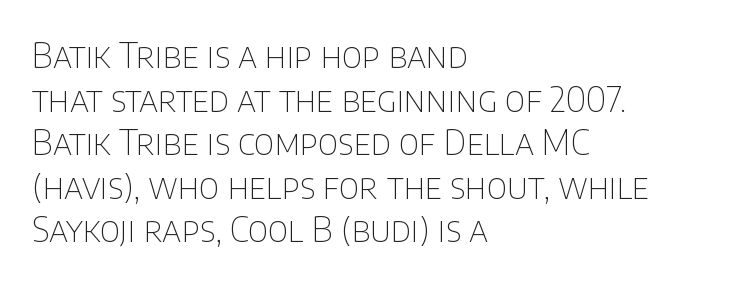
Q: Is the text bold? A: No.
Q: Is the text italic (slanted)? A: No, it is upright.
Q: Is the typeface a serif or a sans-serif typeface? A: Sans-serif.
Q: Is the text underlined? A: No.
Q: How is the paragraph aligned? A: Left-aligned.
Q: Is the spacing between letters normal or unusually wide? A: Normal.
Q: Is the spacing between lines tight, normal or loose? A: Normal.
Q: Width (condensed, normal, or wide)? A: Normal.
Q: Stroke contrast? A: Low.
Q: x-height? A: Large.
Q: Monospaced? A: No.
